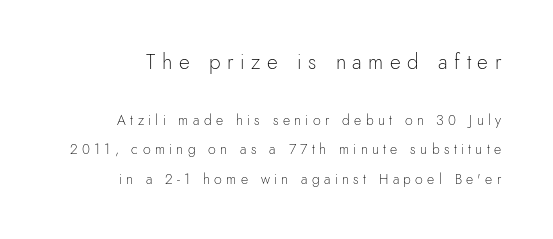
The horizontal fit of the characters is loose and conspicuously gappy. Weight class: somewhere from thin through regular. Regarding leading, the lines here are spaced well apart. Rendered with straight, roman letterforms. Lines of text with bare space underneath. The composition opens big and finishes small.
